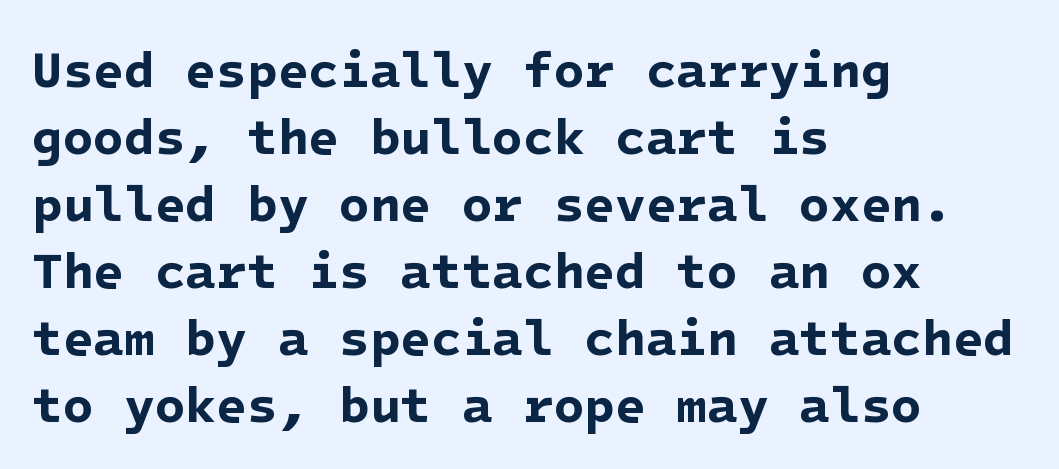
Look at the stroke-to-counter ratio: heavy, a bold. Inter-character spacing is left at the font's built-in metrics. Students, observe: this is what conventionally led text looks like. Typographically, this falls in the sans-serif category. The rendering anchors every line to the left-hand side. No word sits above an underline.
